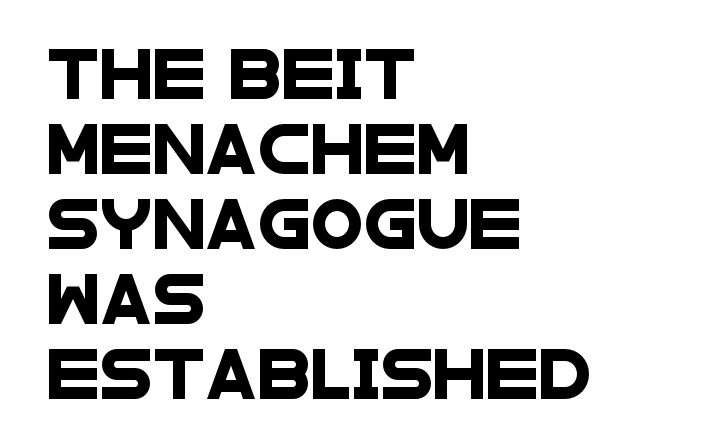
{"serif": "no", "width": "wide", "stroke_contrast": "low", "x_height": "large", "monospaced": "no", "underline": "no", "align": "left", "line_spacing": "normal", "line_spacing_ratio": 1.56, "letter_spacing": "normal", "letter_spacing_em": 0.0, "glyph_px": 48}
